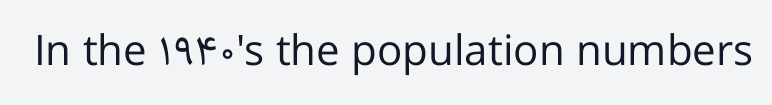
Note: no serifs on the glyphs. The zone under the glyphs is completely vacant. These lines are rendered in a variable-pitch font. The letters stand straight up with perfectly vertical stems.
